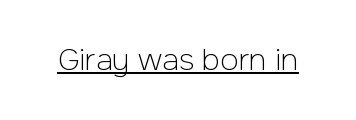
The image shows 30 px light sans-serif type, upright; set normal letter spacing, underlined; low stroke contrast and a medium x-height.
